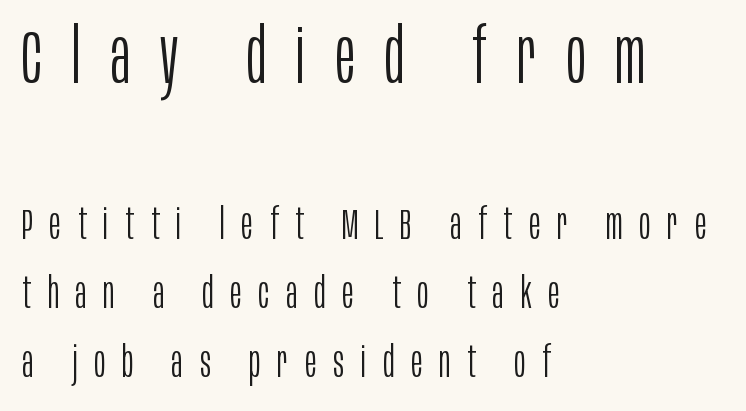
The image shows 76 px light, condensed sans-serif type, upright; set left-aligned, normal line spacing (1.6x), unusually wide letter spacing (+0.39 em), not underlined; the first (top) block is 1.77x larger; low stroke contrast and a large x-height.
